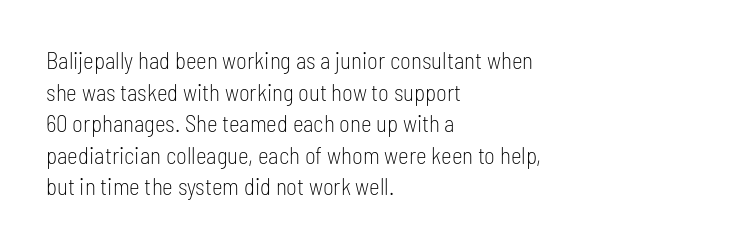
{"italic": "no", "bold": "no", "underline": "no", "align": "left", "line_spacing": "normal", "line_spacing_ratio": 1.37, "letter_spacing": "normal", "letter_spacing_em": 0.0, "glyph_px": 23}
